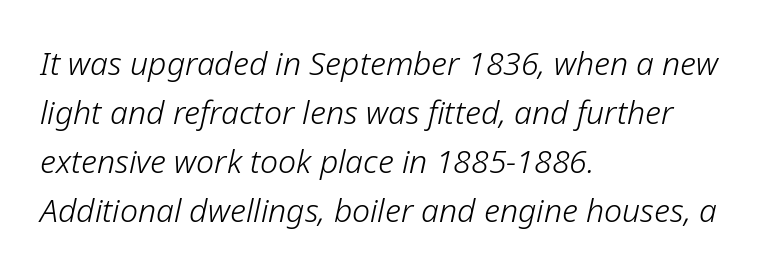
Every character sits at an angle, as italics do. The passage shown is typed in a proportional face where columns would drift. Reading down the block, your eye returns to a fixed left position each line. Underline: absent. Glyph-to-glyph distance matches everyday printed text.
